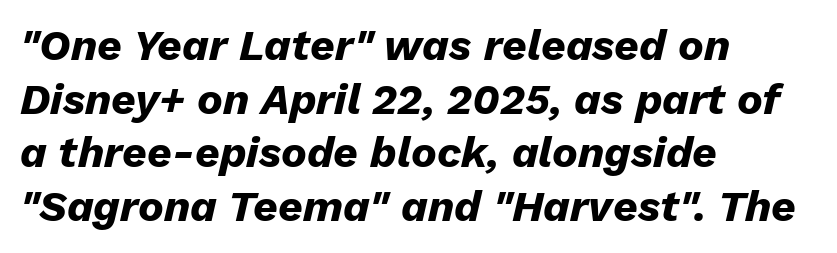
The image shows 43 px heavy type, italic (leaning right); set left-aligned, normal line spacing (1.25x), normal letter spacing, not underlined; low stroke contrast and a medium x-height.
